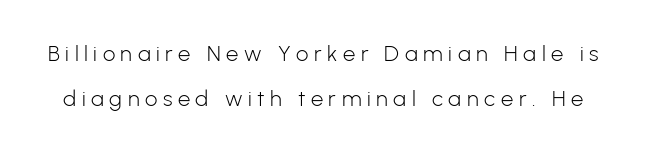
{"italic": "no", "bold": "no", "underline": "no", "line_spacing": "loose", "line_spacing_ratio": 2.03, "letter_spacing": "wide", "letter_spacing_em": 0.25, "glyph_px": 22}
